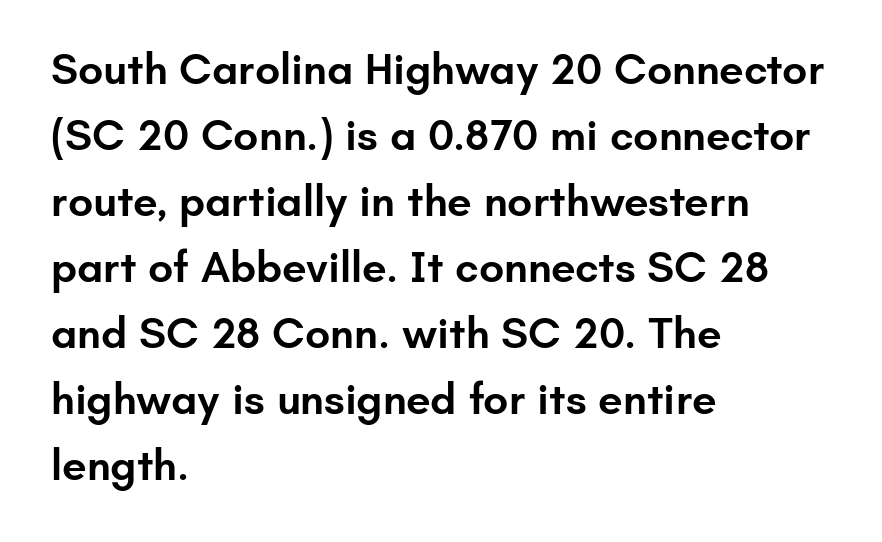
{"serif": "no", "italic": "no", "bold": "semi", "weight": "semibold", "width": "normal", "stroke_contrast": "low", "x_height": "small", "monospaced": "no", "underline": "no", "align": "left", "line_spacing": "normal", "line_spacing_ratio": 1.5, "letter_spacing": "normal", "letter_spacing_em": 0.0, "glyph_px": 44}
